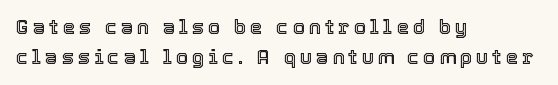
Q: Is the text italic (slanted)? A: No, it is upright.
Q: Is the text underlined? A: No.
Q: How is the paragraph aligned? A: Left-aligned.
Q: Is the spacing between letters normal or unusually wide? A: Unusually wide.
Q: Is the spacing between lines tight, normal or loose? A: Normal.
